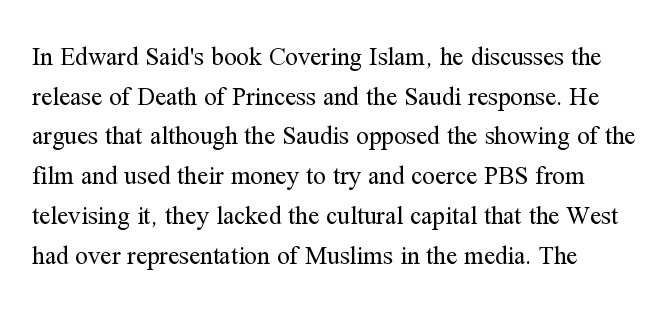
The image shows 25 px text type, upright; set left-aligned, normal line spacing (1.59x), normal letter spacing, not underlined.
